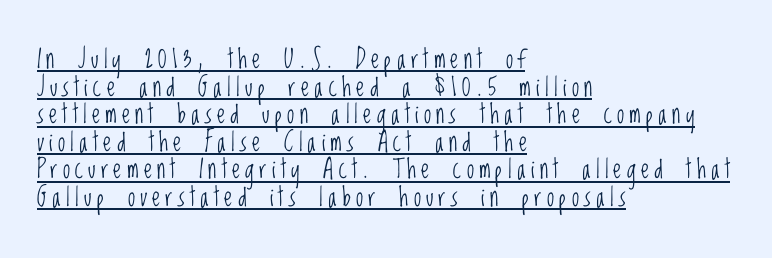
{"italic": "no", "bold": "no", "underline": "yes", "align": "left", "line_spacing": "tight", "line_spacing_ratio": 1.06, "letter_spacing": "wide", "letter_spacing_em": 0.2, "glyph_px": 26}
